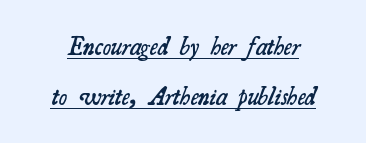
A rule runs beneath these lines of type. The rendering keeps characters at their native spacing. The designer dialed line spacing up above the default. Its strokes are somewhat broadened, the hallmark of semibold type.
